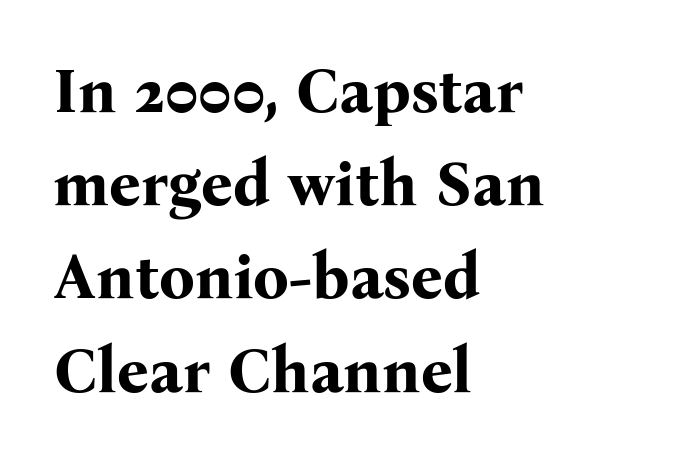
{"serif": "yes", "italic": "no", "bold": "yes", "weight": "bold", "width": "normal", "stroke_contrast": "medium", "x_height": "medium", "monospaced": "no", "underline": "no", "align": "left", "line_spacing": "normal", "line_spacing_ratio": 1.48, "letter_spacing": "normal", "letter_spacing_em": 0.0, "glyph_px": 63}
